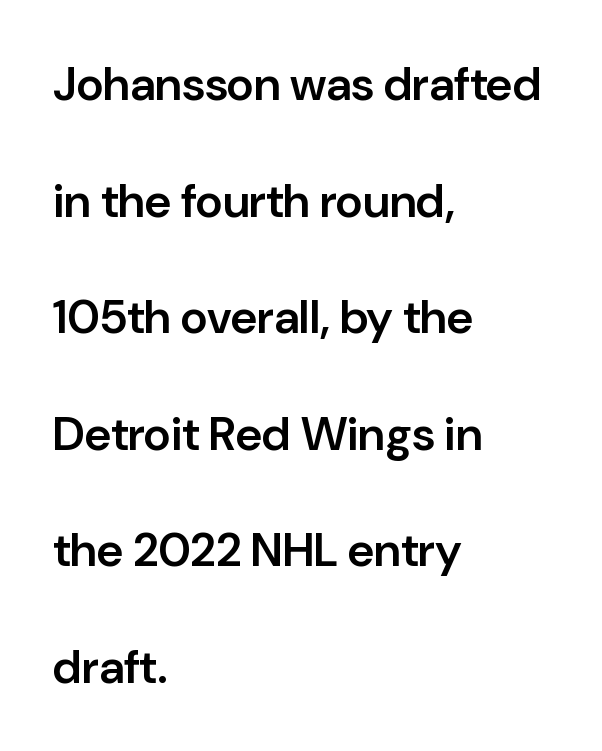
The image shows 47 px semibold sans-serif type, upright; set left-aligned, loose line spacing (2.48x), normal letter spacing, not underlined; low stroke contrast and a medium x-height.
